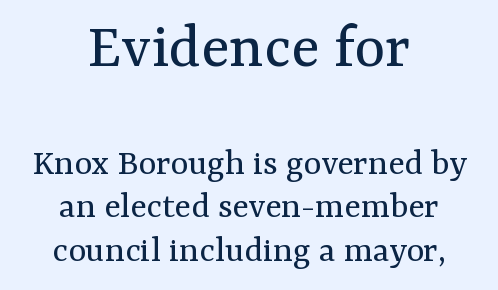
{"serif": "yes", "italic": "no", "bold": "no", "weight": "regular", "width": "normal", "stroke_contrast": "medium", "x_height": "medium", "monospaced": "no", "underline": "no", "align": "center", "line_spacing": "tight", "line_spacing_ratio": 1.15, "letter_spacing": "normal", "letter_spacing_em": 0.0, "larger_block": "first", "size_ratio": 1.74, "glyph_px": 66}
